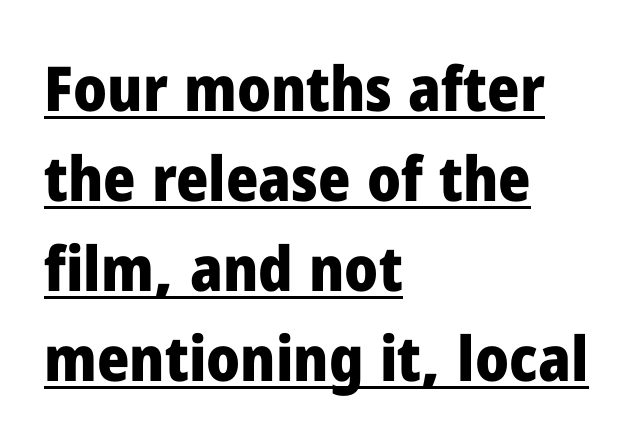
Q: Is the text bold? A: Yes.
Q: Is the text italic (slanted)? A: No, it is upright.
Q: Is the typeface a serif or a sans-serif typeface? A: Sans-serif.
Q: Is the text underlined? A: Yes.
Q: How is the paragraph aligned? A: Left-aligned.
Q: Is the spacing between letters normal or unusually wide? A: Normal.
Q: Is the spacing between lines tight, normal or loose? A: Normal.
Q: Width (condensed, normal, or wide)? A: Normal.
Q: Stroke contrast? A: Low.
Q: x-height? A: Medium.
Q: Monospaced? A: No.
